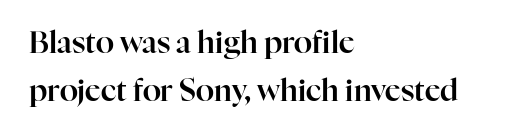
Q: Is the text italic (slanted)? A: No, it is upright.
Q: Is the typeface a serif or a sans-serif typeface? A: Serif.
Q: Is the text underlined? A: No.
Q: How is the paragraph aligned? A: Left-aligned.
Q: Is the spacing between letters normal or unusually wide? A: Normal.
Q: Is the spacing between lines tight, normal or loose? A: Normal.
Q: Width (condensed, normal, or wide)? A: Normal.
Q: Stroke contrast? A: High.
Q: x-height? A: Medium.
Q: Monospaced? A: No.
